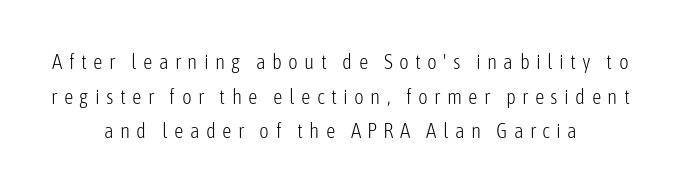
The image shows 21 px text type, upright; set centered, normal line spacing (1.65x), unusually wide letter spacing (+0.3 em), not underlined.
